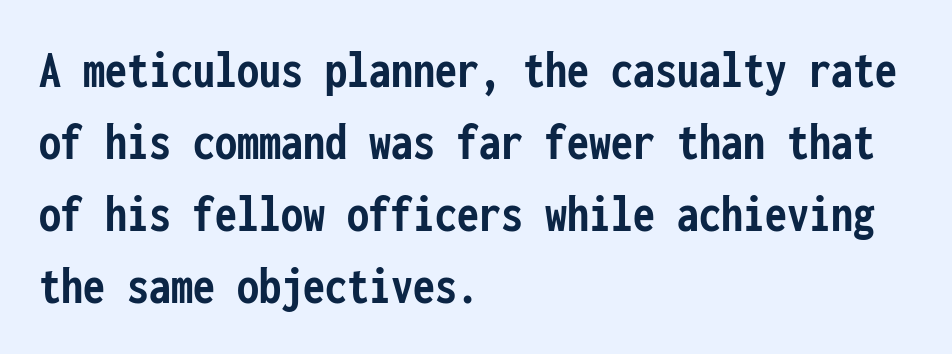
The image shows 55 px semibold, condensed sans-serif type, upright, monospaced; set left-aligned, normal line spacing (1.31x), normal letter spacing, not underlined; low stroke contrast and a medium x-height.
